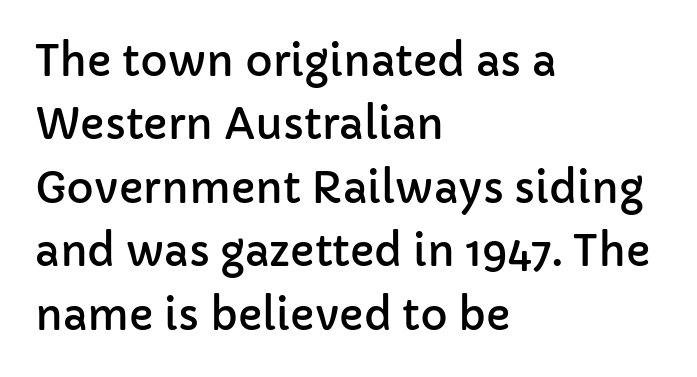
The image shows 42 px sans-serif type, upright; set left-aligned, normal line spacing (1.51x), normal letter spacing, not underlined; low stroke contrast and a medium x-height.
